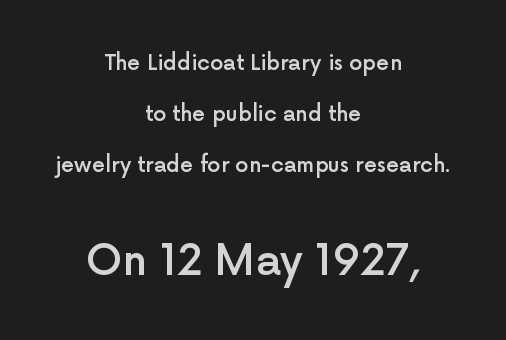
Q: Is the text bold? A: Semi-bold.
Q: Is the text italic (slanted)? A: No, it is upright.
Q: Is the typeface a serif or a sans-serif typeface? A: Sans-serif.
Q: Is the text underlined? A: No.
Q: How is the paragraph aligned? A: Centered.
Q: Is the spacing between letters normal or unusually wide? A: Normal.
Q: Is the spacing between lines tight, normal or loose? A: Loose.
Q: Which block of text is set in a larger size, the first (top) or the second (bottom)? A: The second (bottom) one.
Q: Width (condensed, normal, or wide)? A: Normal.
Q: x-height? A: Medium.
Q: Monospaced? A: No.
